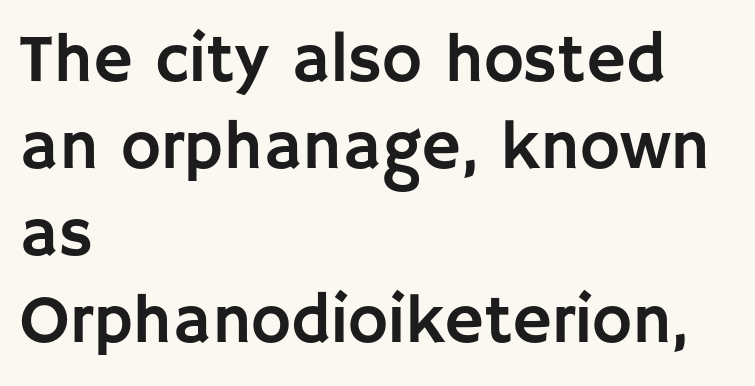
The image shows 68 px sans-serif type, upright; set left-aligned, normal line spacing (1.28x), normal letter spacing, not underlined; low stroke contrast and a large x-height.
